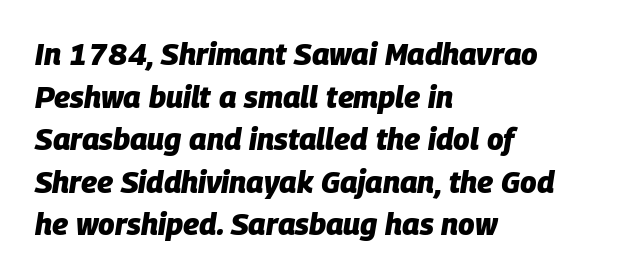
Underline: absent. Chunky letters — that's bold for sure. If you measured baseline to baseline, you'd find a middling distance. A student would call this left alignment; a typographer would say flush left, rag right. If you drew a line through each stem, it would be angled. Spacing verdict: proportional, widths tailored to each character.
